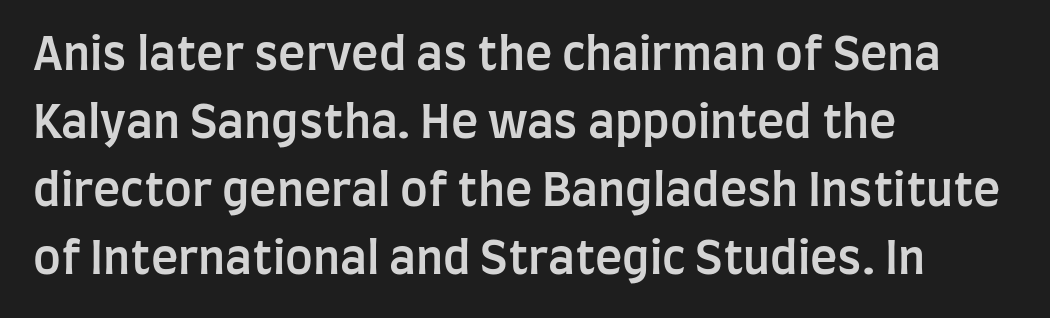
Q: Is the text bold? A: Semi-bold.
Q: Is the text italic (slanted)? A: No, it is upright.
Q: Is the typeface a serif or a sans-serif typeface? A: Sans-serif.
Q: Is the text underlined? A: No.
Q: How is the paragraph aligned? A: Left-aligned.
Q: Is the spacing between letters normal or unusually wide? A: Normal.
Q: Is the spacing between lines tight, normal or loose? A: Normal.
Q: Width (condensed, normal, or wide)? A: Condensed.
Q: Stroke contrast? A: Low.
Q: x-height? A: Large.
Q: Monospaced? A: No.
